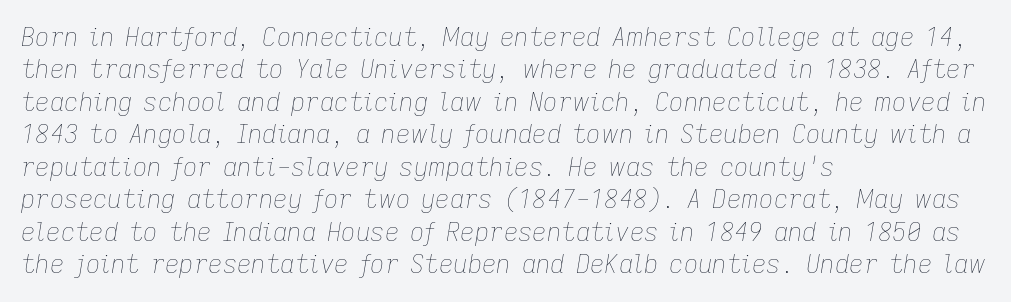
A classic flush-left, rag-right setting is used for this passage. What stands out about the letter spacing? Nothing — it is the standard amount. The specimen reads as italic at a glance. The gap between lines stays unmarked. Leading matches the norm, producing a regular column. Weight: regular or lighter.
